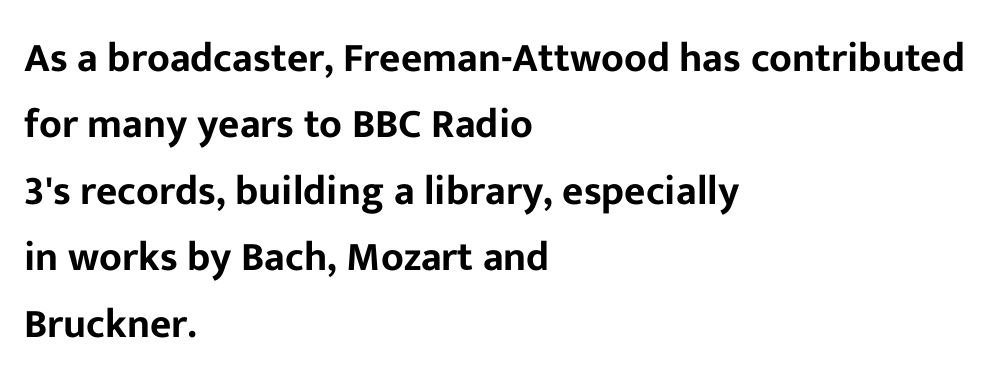
You could not count columns in this text — the font is proportionally spaced. Caption: standard tracking, unaltered. Is the block centered? No — it sits flush against the left margin. Ordinary non-slanted type is in use.
